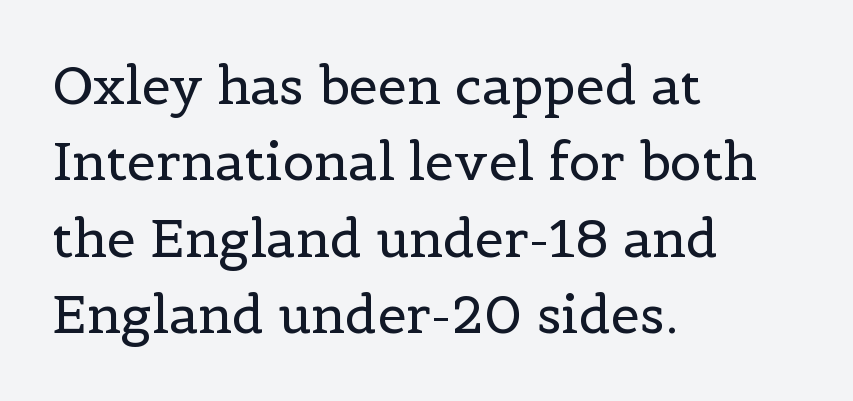
The letterforms sit shoulder to shoulder at normal distance. Unlike italic type, these characters show no tilt at all. How would I describe the line gaps? Plain and ordinary. The ragged edge is on the right, which tells us the setting is flush left.
